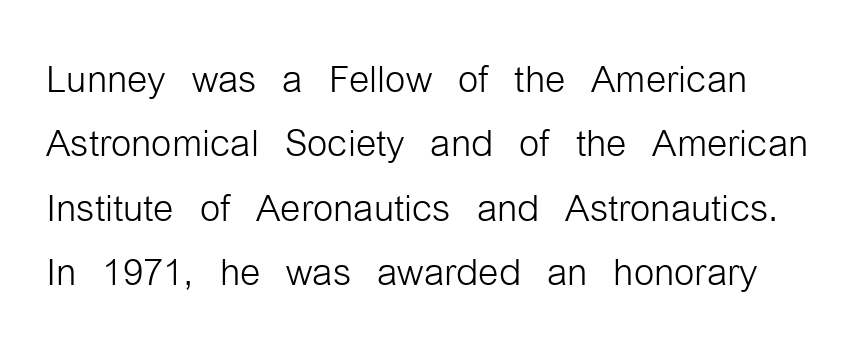
I'd call this a sans setting — the letters go barefoot. The horizontal fit of the characters is conventional and even. Descenders are the only things crossing below the line. Stems and bowls with no extra thickness — not bold. The typography opts for an upright posture over an oblique one. Varying glyph widths throughout — classic text-font behaviour.
